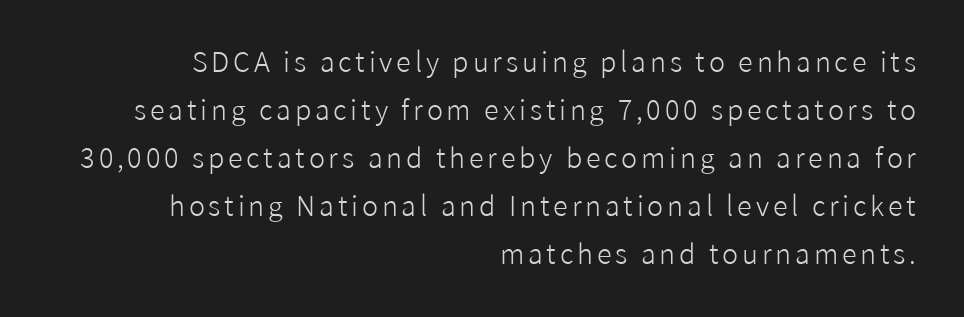
The image shows 27 px text type, upright; set right-aligned, line spacing 1.78x, not underlined.
